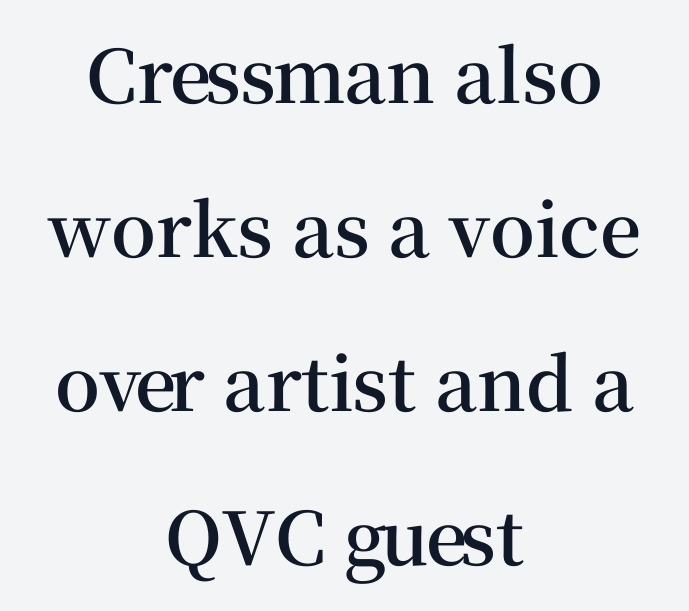
{"serif": "yes", "italic": "no", "bold": "semi", "weight": "semibold", "width": "normal", "stroke_contrast": "medium", "x_height": "medium", "monospaced": "no", "underline": "no", "align": "center", "line_spacing": "loose", "line_spacing_ratio": 2.11, "letter_spacing": "normal", "letter_spacing_em": 0.0, "glyph_px": 73}
